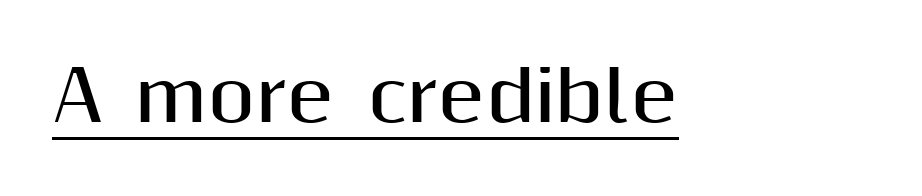
Q: Is the text bold? A: Yes.
Q: Is the text italic (slanted)? A: No, it is upright.
Q: Is the typeface a serif or a sans-serif typeface? A: Sans-serif.
Q: Is the text underlined? A: Yes.
Q: Is the spacing between letters normal or unusually wide? A: Normal.
Q: Width (condensed, normal, or wide)? A: Normal.
Q: Stroke contrast? A: Medium.
Q: x-height? A: Medium.
Q: Monospaced? A: No.
